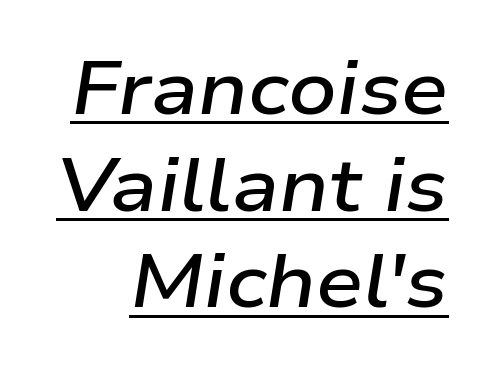
Q: Is the text bold? A: Semi-bold.
Q: Is the text italic (slanted)? A: Yes, it leans right by about 9 degrees.
Q: Is the text underlined? A: Yes.
Q: Is the spacing between letters normal or unusually wide? A: Normal.
Q: Is the spacing between lines tight, normal or loose? A: Normal.
Q: Width (condensed, normal, or wide)? A: Wide.
Q: Stroke contrast? A: Low.
Q: x-height? A: Medium.
Q: Monospaced? A: No.
